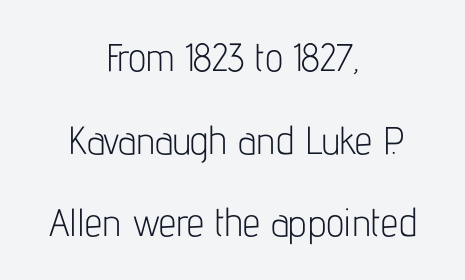
{"serif": "no", "italic": "no", "bold": "no", "weight": "light", "width": "condensed", "stroke_contrast": "low", "x_height": "medium", "monospaced": "no", "underline": "no", "align": "center", "line_spacing": "loose", "line_spacing_ratio": 2.12, "letter_spacing": "normal", "letter_spacing_em": 0.0, "glyph_px": 39}
